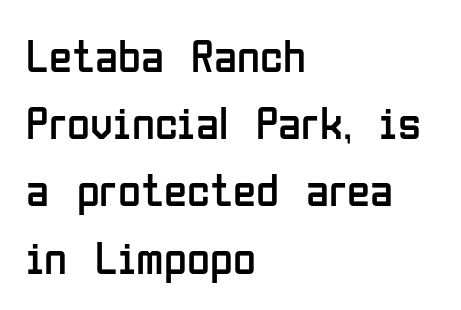
Descender tails drop into unmarked territory. Heaviness? Minimal to ordinary, like unemphasized prose. The typeface chosen for these lines omits serifs. One glance says typical: line gaps are just what's usual. Which margin do the lines hug? The left one — the right edge is uneven. The letters advance in unequal steps, a hallmark of proportional type.
